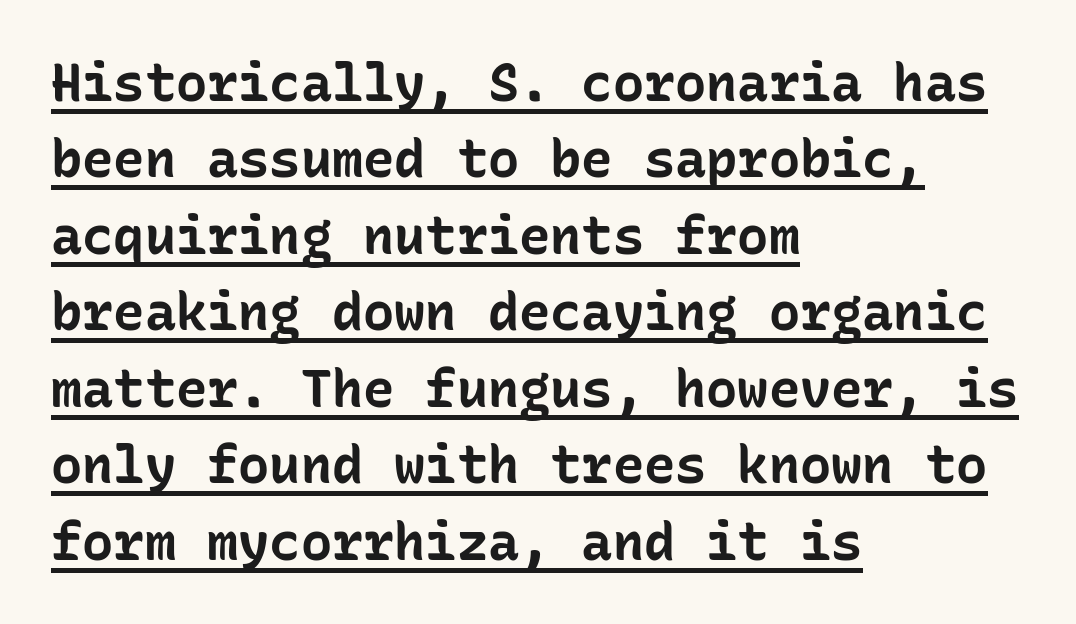
{"serif": "no", "italic": "no", "bold": "yes", "weight": "bold", "width": "normal", "stroke_contrast": "low", "x_height": "medium", "monospaced": "yes", "underline": "yes", "align": "left", "line_spacing": "normal", "line_spacing_ratio": 1.47, "letter_spacing": "normal", "letter_spacing_em": 0.0, "glyph_px": 52}
